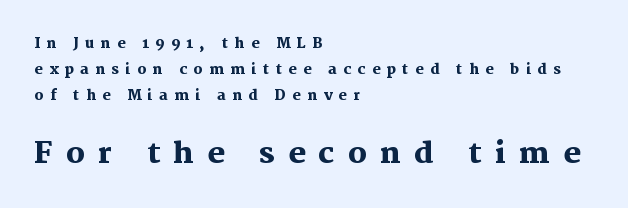
Is the type bold? Yes — the strokes are clearly thick and heavy. To sum up the face: it has serifs. Words float on clear page, feet unadorned. Proportional: the letters do not fall into vertical columns. The face used here is rendered with a markedly widened letterfit. Compare the two chunks: the lower has the greater cap height.
